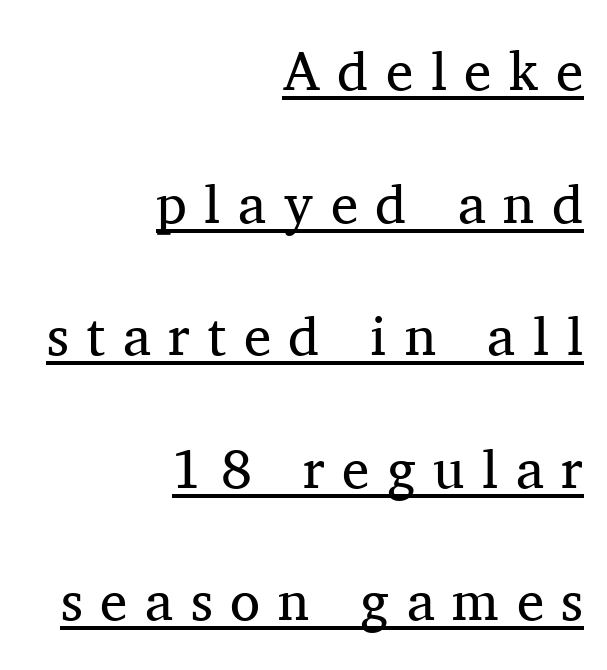
Glyph-to-glyph distance is far greater than everyday printed text. Is this a fixed-width face? No — the glyphs have proportional, varying widths. The weight would be labelled regular, book, light, or lighter still. Underlined type. Notice the wide empty band between every row — that's loose leading. A typesetter would label this face a serif.
